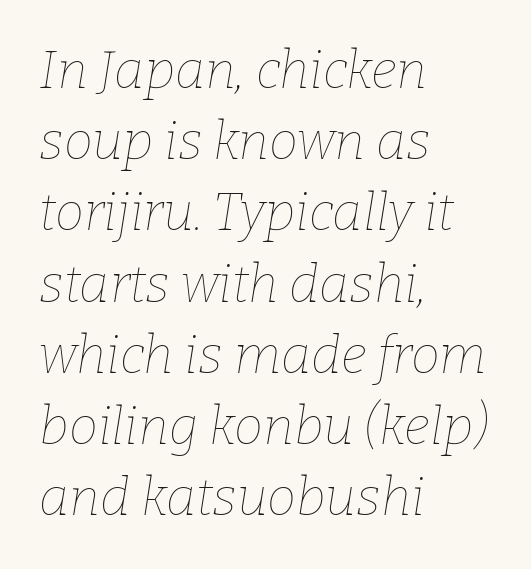
Stroke mass is kept to a normal reading level or below. Quick note: interline space is typical. The letters sit at their default tracking, neither squeezed nor spread. The passage shown is typed in a proportional face where columns would drift.
